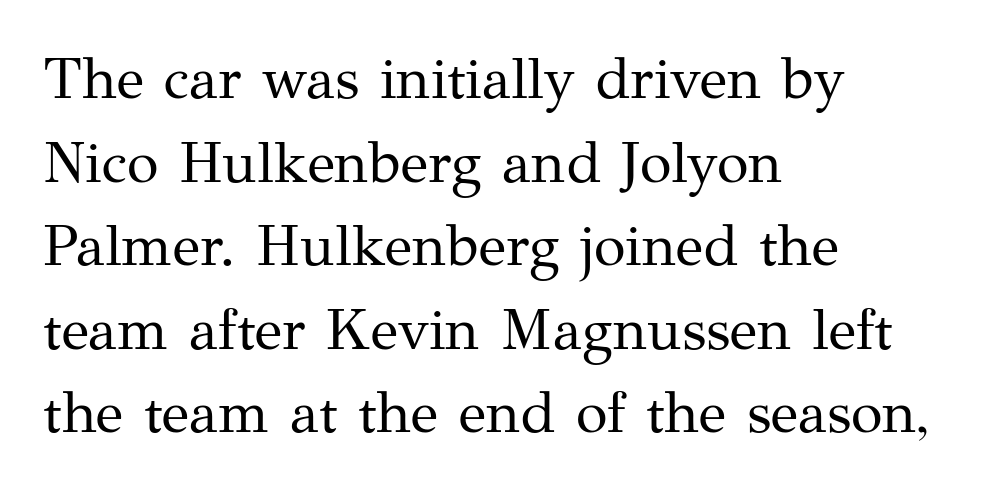
{"serif": "yes", "italic": "no", "bold": "no", "weight": "regular", "width": "normal", "stroke_contrast": "medium", "x_height": "medium", "monospaced": "no", "underline": "no", "align": "left", "line_spacing": "normal", "line_spacing_ratio": 1.44, "letter_spacing": "normal", "letter_spacing_em": 0.0, "glyph_px": 58}
